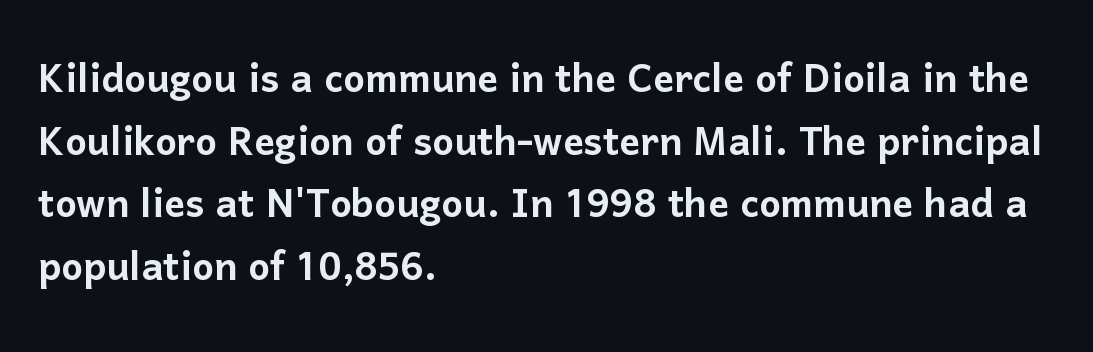
The passage shown is typed in a proportional face where columns would drift. Does the lettering tilt? It doesn't — this is upright. This sample is left-justified, so line endings fall wherever the words run out. No extra tracking has been applied to these lines. Only glyphs here, with clear space below each row. Serifs: no, the terminals of the letterforms are clean.
